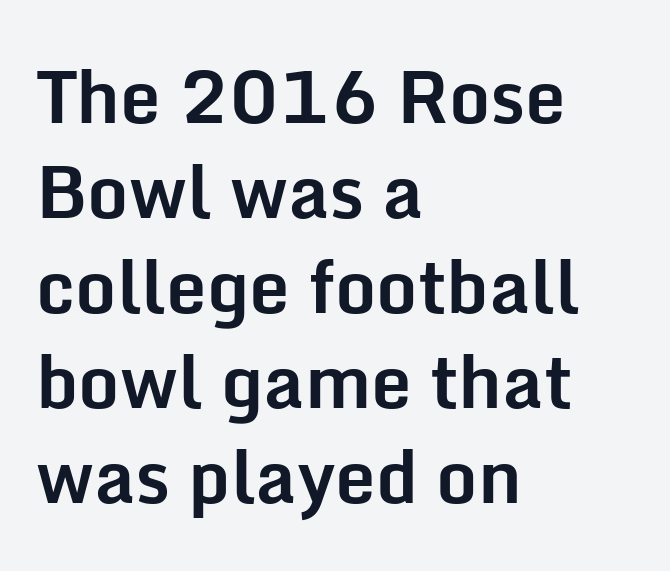
Q: Is the text bold? A: Yes.
Q: Is the text italic (slanted)? A: No, it is upright.
Q: Is the typeface a serif or a sans-serif typeface? A: Sans-serif.
Q: Is the text underlined? A: No.
Q: How is the paragraph aligned? A: Left-aligned.
Q: Is the spacing between letters normal or unusually wide? A: Normal.
Q: Is the spacing between lines tight, normal or loose? A: Normal.
Q: Width (condensed, normal, or wide)? A: Normal.
Q: Stroke contrast? A: Low.
Q: x-height? A: Medium.
Q: Monospaced? A: No.
